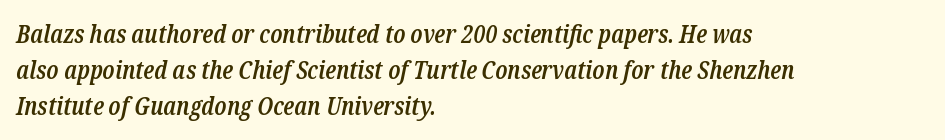
The image shows 25 px text type, italic (leaning right); set left-aligned, normal line spacing (1.45x), normal letter spacing, not underlined.
